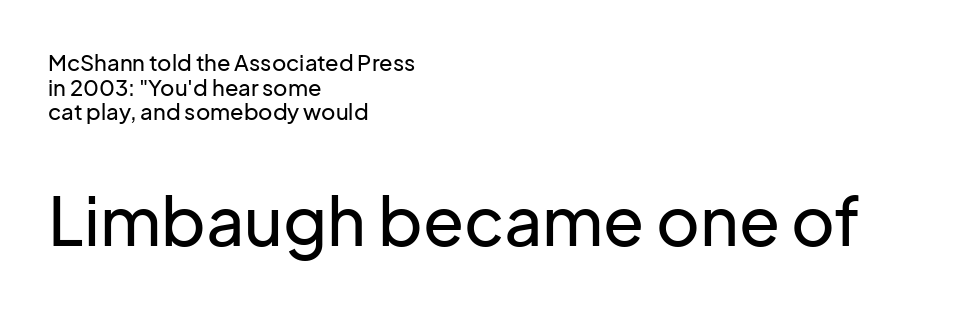
Q: Is the text italic (slanted)? A: No, it is upright.
Q: Is the typeface a serif or a sans-serif typeface? A: Sans-serif.
Q: Is the text underlined? A: No.
Q: How is the paragraph aligned? A: Left-aligned.
Q: Is the spacing between letters normal or unusually wide? A: Normal.
Q: Is the spacing between lines tight, normal or loose? A: Tight.
Q: Which block of text is set in a larger size, the first (top) or the second (bottom)? A: The second (bottom) one.
Q: Width (condensed, normal, or wide)? A: Normal.
Q: Stroke contrast? A: Low.
Q: x-height? A: Medium.
Q: Monospaced? A: No.
